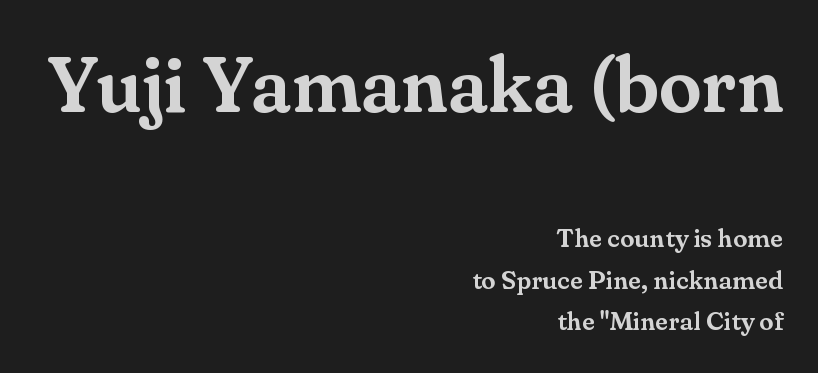
The image shows 78 px serif type, upright; set right-aligned, normal line spacing (1.59x), normal letter spacing, not underlined; the first (top) block is 3.0x larger; medium stroke contrast and a small x-height.
